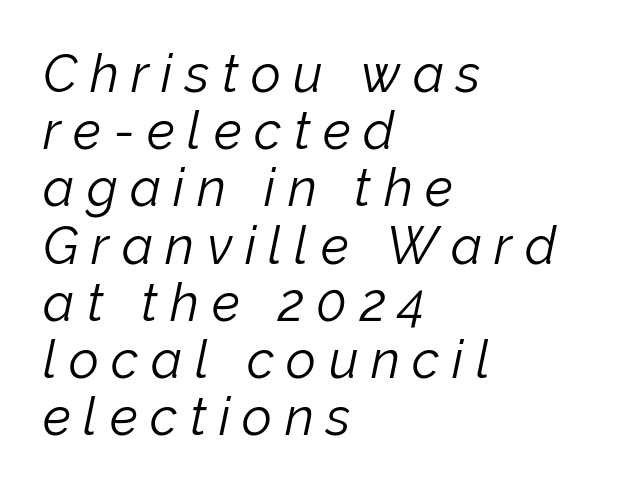
The image shows 52 px light type, italic (leaning right); set left-aligned, tight line spacing (1.1x), unusually wide letter spacing (+0.24 em), not underlined; low stroke contrast and a medium x-height.
